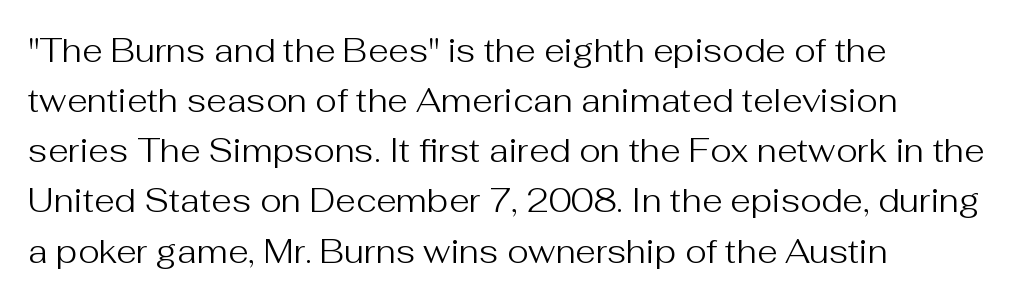
The image shows 33 px regular-weight sans-serif type, upright; set left-aligned, normal line spacing (1.52x), normal letter spacing, not underlined; medium stroke contrast and a medium x-height.
